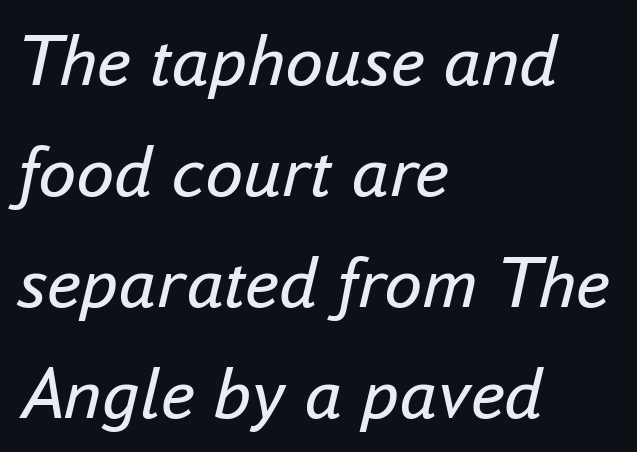
The image shows 76 px regular-weight type, italic (leaning right); set left-aligned, normal line spacing (1.46x), normal letter spacing, not underlined; low stroke contrast and a small x-height.
